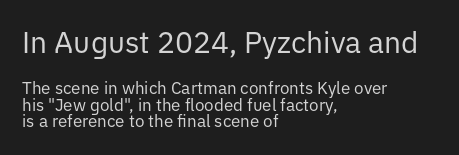
{"serif": "no", "italic": "no", "bold": "no", "weight": "regular", "width": "normal", "stroke_contrast": "low", "x_height": "medium", "monospaced": "no", "underline": "no", "align": "left", "line_spacing": "tight", "line_spacing_ratio": 0.99, "letter_spacing": "normal", "letter_spacing_em": 0.0, "larger_block": "first", "size_ratio": 1.76, "glyph_px": 30}
